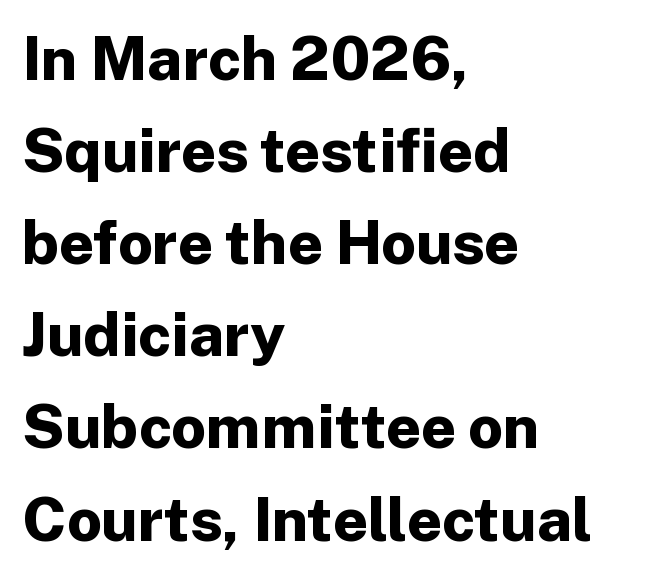
{"serif": "no", "italic": "no", "bold": "yes", "weight": "bold", "width": "normal", "stroke_contrast": "low", "x_height": "medium", "monospaced": "no", "underline": "no", "align": "left", "line_spacing": "normal", "line_spacing_ratio": 1.51, "letter_spacing": "normal", "letter_spacing_em": 0.0, "glyph_px": 61}
